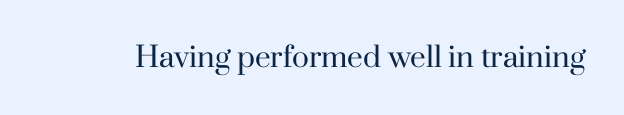
The passage shown is typed in a proportional face where columns would drift. Small tapered or slab feet sit at the stroke ends, so this counts as serif. Words appear dense and cohesive because spacing is normal. Ordinary non-slanted type is in use. Letters rest on an invisible, unmarked baseline. These glyphs show unthickened strokes, regular width or finer.
